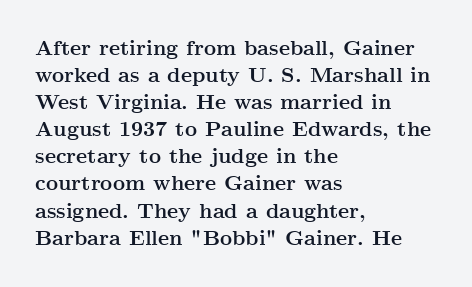
Q: Is the text bold? A: Yes.
Q: Is the text italic (slanted)? A: No, it is upright.
Q: Is the text underlined? A: No.
Q: How is the paragraph aligned? A: Left-aligned.
Q: Is the spacing between letters normal or unusually wide? A: Normal.
Q: Is the spacing between lines tight, normal or loose? A: Normal.
